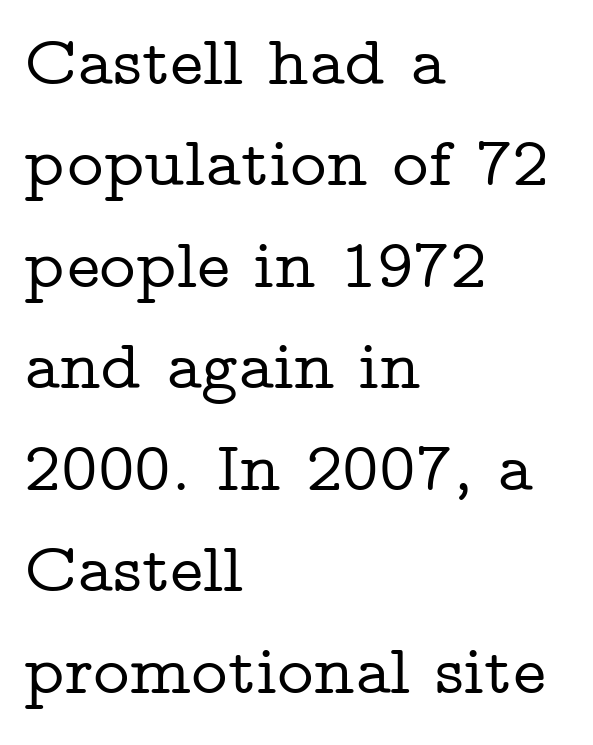
The image shows 70 px wide serif type, upright; set left-aligned, normal line spacing (1.45x), normal letter spacing, not underlined; low stroke contrast and a medium x-height.
